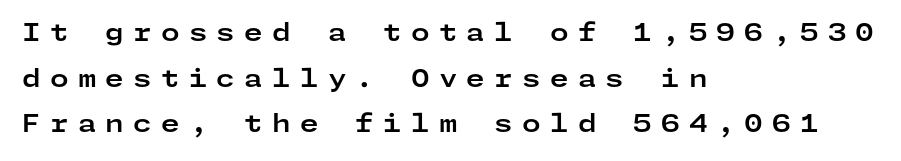
Q: Is the text bold? A: Yes.
Q: Is the text italic (slanted)? A: No, it is upright.
Q: Is the text underlined? A: No.
Q: How is the paragraph aligned? A: Left-aligned.
Q: Is the spacing between letters normal or unusually wide? A: Unusually wide.
Q: Is the spacing between lines tight, normal or loose? A: Loose.
